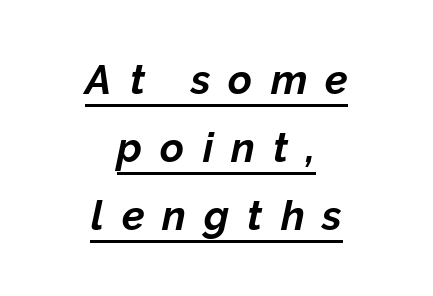
{"italic": "yes", "lean": "right", "slant_degrees": 12, "bold": "yes", "weight": "bold", "width": "normal", "stroke_contrast": "low", "x_height": "medium", "monospaced": "no", "underline": "yes", "align": "center", "line_spacing": "normal", "line_spacing_ratio": 1.66, "letter_spacing": "wide", "letter_spacing_em": 0.44, "glyph_px": 41}
